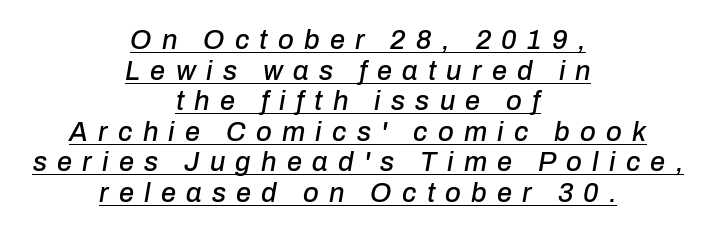
The image shows 27 px text type, italic (leaning right); set centered, tight line spacing (1.13x), unusually wide letter spacing (+0.38 em), underlined.
